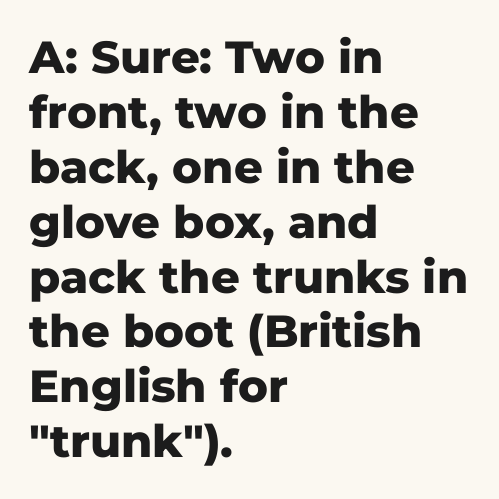
Style check: upright. What stands out about the letter spacing? Nothing — it is the standard amount. The strokes are fattened all the way to bold. This rendering employs a face without finishing strokes, i.e., a sans-serif. This sample has the flowing, uneven cadence of proportional lettering. Leftover space on each line is placed entirely after the last word.
